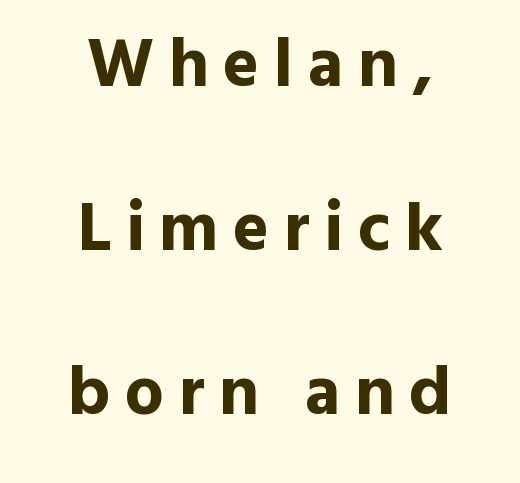
Centered paragraph, ragged on both sides. Rule under the text: the space is simply empty. The letters are spread apart with noticeably loose tracking. Emphasis by weight is at full strength: bold. The type family on display is of the sans-serif kind.
